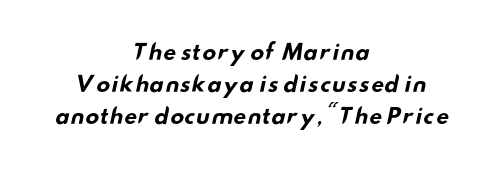
Underline: absent. Summary of vertical rhythm: regular, with standard interline spacing. How are the letters spaced? Ordinarily, with no added tracking. The rag falls on both sides of this text block equally. Emphasis by weight is at full strength: bold.
